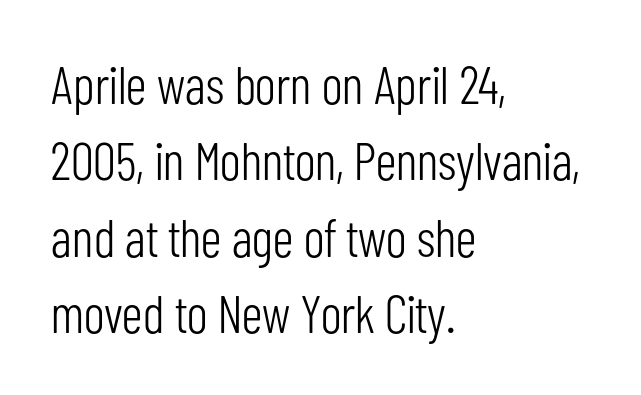
The image shows 53 px light, condensed sans-serif type, upright; set left-aligned, normal line spacing (1.44x), normal letter spacing, not underlined; low stroke contrast and a medium x-height.
